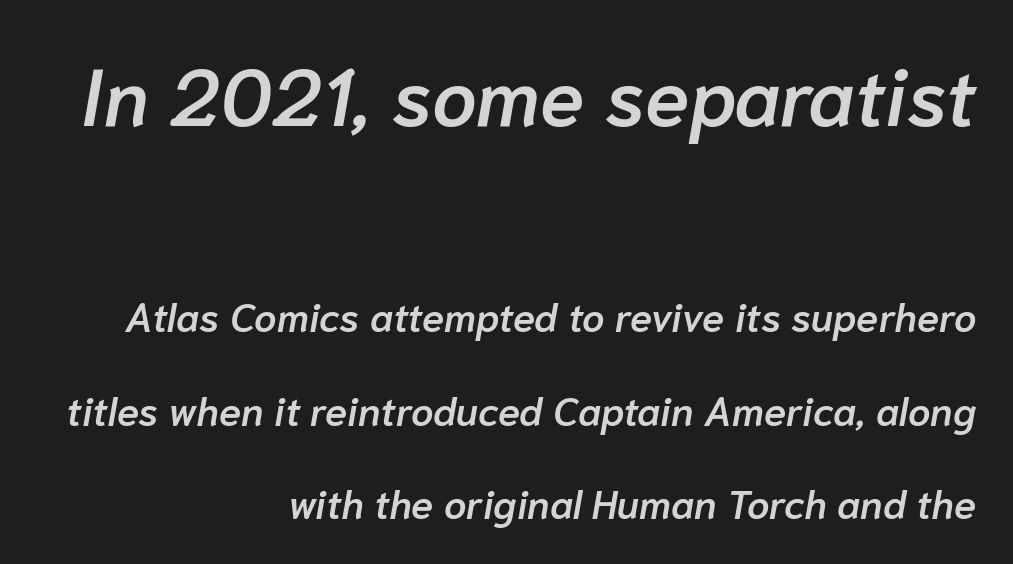
Q: Is the text bold? A: Semi-bold.
Q: Is the text italic (slanted)? A: Yes, it leans right by about 10 degrees.
Q: Is the text underlined? A: No.
Q: How is the paragraph aligned? A: Right-aligned.
Q: Is the spacing between letters normal or unusually wide? A: Normal.
Q: Is the spacing between lines tight, normal or loose? A: Loose.
Q: Which block of text is set in a larger size, the first (top) or the second (bottom)? A: The first (top) one.
Q: Width (condensed, normal, or wide)? A: Normal.
Q: Stroke contrast? A: Low.
Q: x-height? A: Medium.
Q: Monospaced? A: No.
